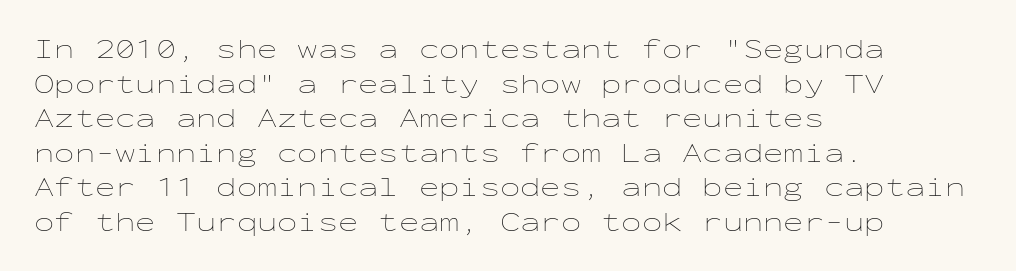
{"italic": "no", "bold": "no", "underline": "no", "align": "left", "line_spacing": "normal", "line_spacing_ratio": 1.28, "letter_spacing": "normal", "letter_spacing_em": 0.0, "glyph_px": 27}
